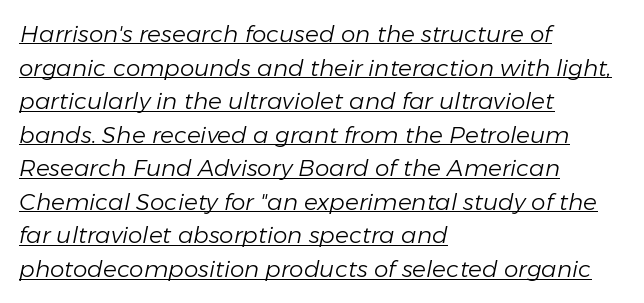
{"italic": "yes", "lean": "right", "slant_degrees": 11, "bold": "no", "underline": "yes", "align": "left", "line_spacing": "normal", "line_spacing_ratio": 1.46, "letter_spacing": "normal", "letter_spacing_em": 0.0, "glyph_px": 23}
